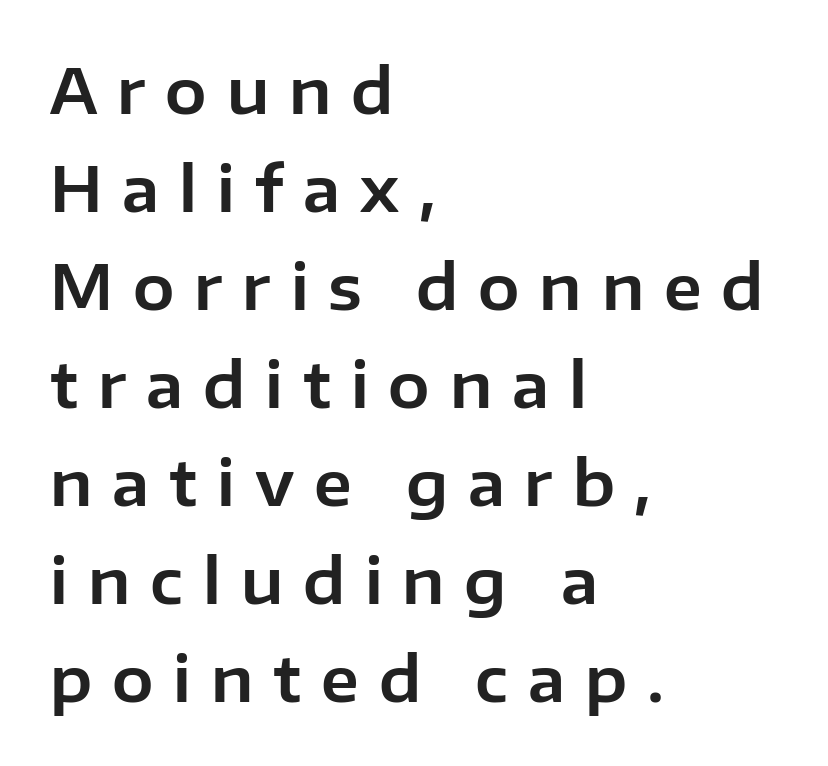
Q: Is the text italic (slanted)? A: No, it is upright.
Q: Is the typeface a serif or a sans-serif typeface? A: Sans-serif.
Q: Is the text underlined? A: No.
Q: How is the paragraph aligned? A: Left-aligned.
Q: Is the spacing between letters normal or unusually wide? A: Unusually wide.
Q: Is the spacing between lines tight, normal or loose? A: Normal.
Q: Width (condensed, normal, or wide)? A: Normal.
Q: Stroke contrast? A: Low.
Q: x-height? A: Medium.
Q: Monospaced? A: No.
